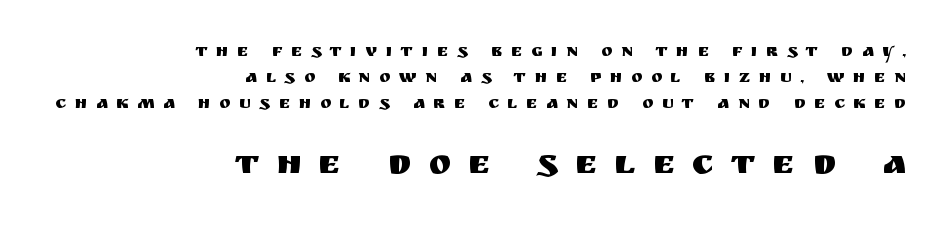
{"serif": "no", "italic": "no", "width": "normal", "stroke_contrast": "medium", "x_height": "large", "monospaced": "no", "underline": "no", "align": "right", "line_spacing": "normal", "line_spacing_ratio": 1.53, "letter_spacing": "wide", "letter_spacing_em": 0.5, "larger_block": "second", "size_ratio": 2.0, "glyph_px": 34}
